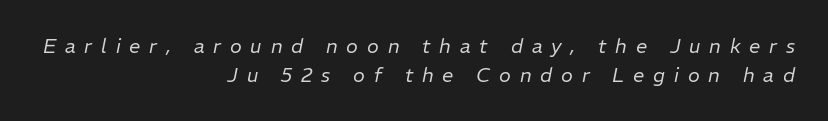
Q: Is the text bold? A: No.
Q: Is the text italic (slanted)? A: Yes, it leans right by about 11 degrees.
Q: Is the text underlined? A: No.
Q: How is the paragraph aligned? A: Right-aligned.
Q: Is the spacing between letters normal or unusually wide? A: Unusually wide.
Q: Is the spacing between lines tight, normal or loose? A: Normal.
